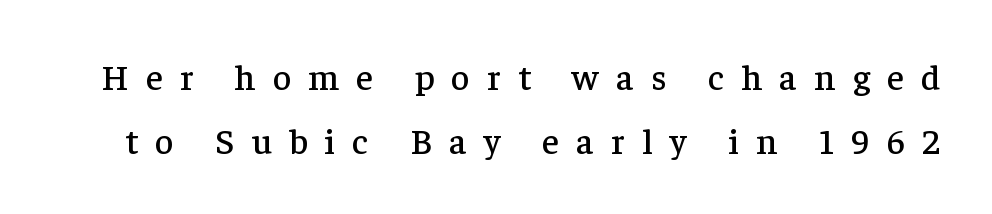
Spacing verdict: proportional, widths tailored to each character. Small tapered or slab feet sit at the stroke ends, so this counts as serif. The passage shown is not underscored anywhere. The tracking reads as deliberately expanded to a designer's eye. Is there any slant? The stems are plumb.
